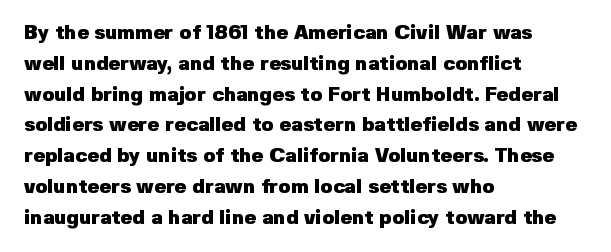
The image shows 20 px bold type, upright; set left-aligned, normal line spacing (1.54x), normal letter spacing, not underlined.
